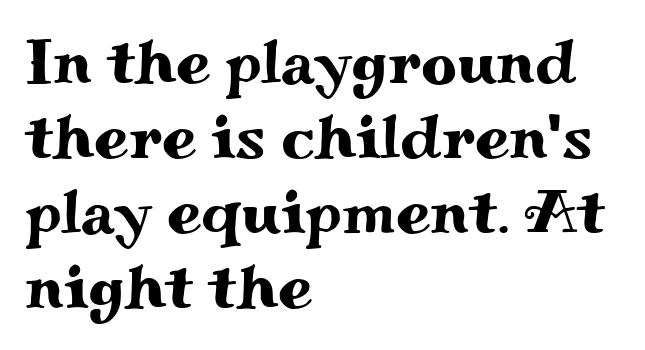
Reading down the block, your eye returns to a fixed left position each line. Look at the tracking — it's just the regular setting, nothing added. The lettering stays uniformly vertical, giving the passage a roman look. Do the characters align in a grid? No, the font is proportional.
